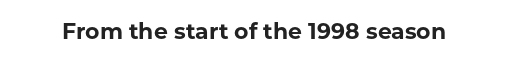
Short note: letters normally spaced. Words float on clear page, feet unadorned. The letters stand upright; this is a roman face. Heavy, bold letterforms.
